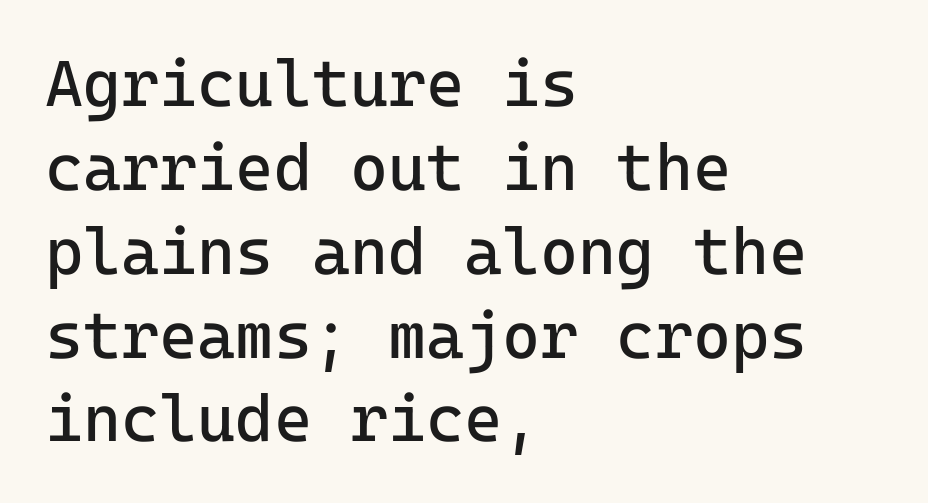
Q: Is the text bold? A: No.
Q: Is the text italic (slanted)? A: No, it is upright.
Q: Is the typeface a serif or a sans-serif typeface? A: Sans-serif.
Q: Is the text underlined? A: No.
Q: How is the paragraph aligned? A: Left-aligned.
Q: Is the spacing between letters normal or unusually wide? A: Normal.
Q: Is the spacing between lines tight, normal or loose? A: Normal.
Q: Width (condensed, normal, or wide)? A: Normal.
Q: Stroke contrast? A: Low.
Q: x-height? A: Medium.
Q: Monospaced? A: Yes.
